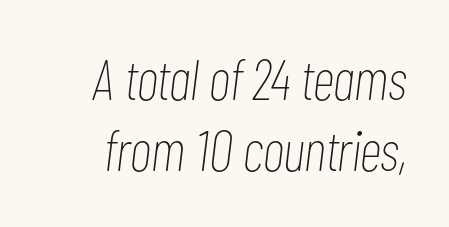
{"italic": "yes", "lean": "right", "slant_degrees": 7, "bold": "no", "weight": "thin", "width": "condensed", "stroke_contrast": "low", "x_height": "medium", "monospaced": "no", "underline": "no", "line_spacing": "normal", "line_spacing_ratio": 1.25, "letter_spacing": "normal", "letter_spacing_em": 0.0, "glyph_px": 57}
